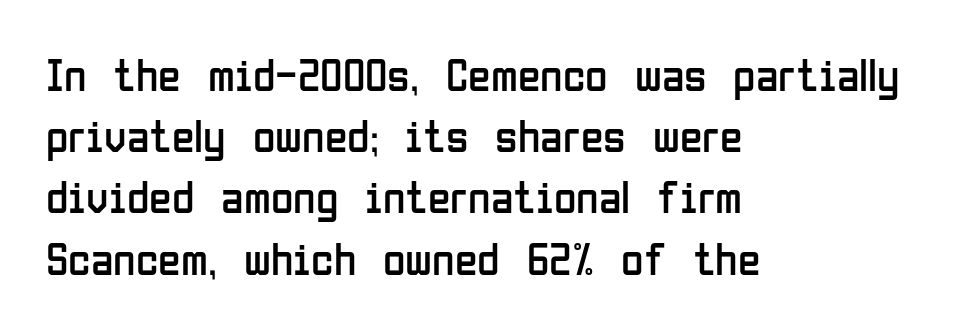
Q: Is the text bold? A: No.
Q: Is the text italic (slanted)? A: No, it is upright.
Q: Is the typeface a serif or a sans-serif typeface? A: Sans-serif.
Q: Is the text underlined? A: No.
Q: How is the paragraph aligned? A: Left-aligned.
Q: Is the spacing between letters normal or unusually wide? A: Normal.
Q: Is the spacing between lines tight, normal or loose? A: Normal.
Q: Width (condensed, normal, or wide)? A: Condensed.
Q: Stroke contrast? A: Low.
Q: x-height? A: Medium.
Q: Monospaced? A: No.
